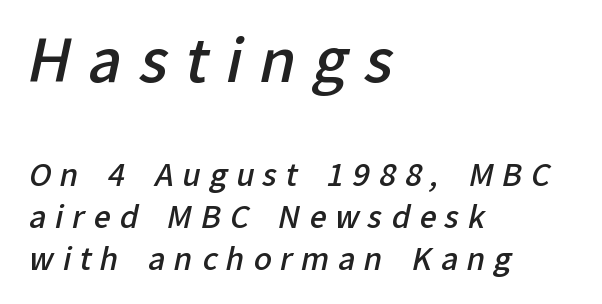
Proportional: the letters do not fall into vertical columns. The passage shown stacks its lines at a standard gap. The characters look somewhat weighty, a semibold short of true bold. Is the block centered? No — it sits flush against the left margin. Does the bottom block carry the larger type? No, the top block does.
